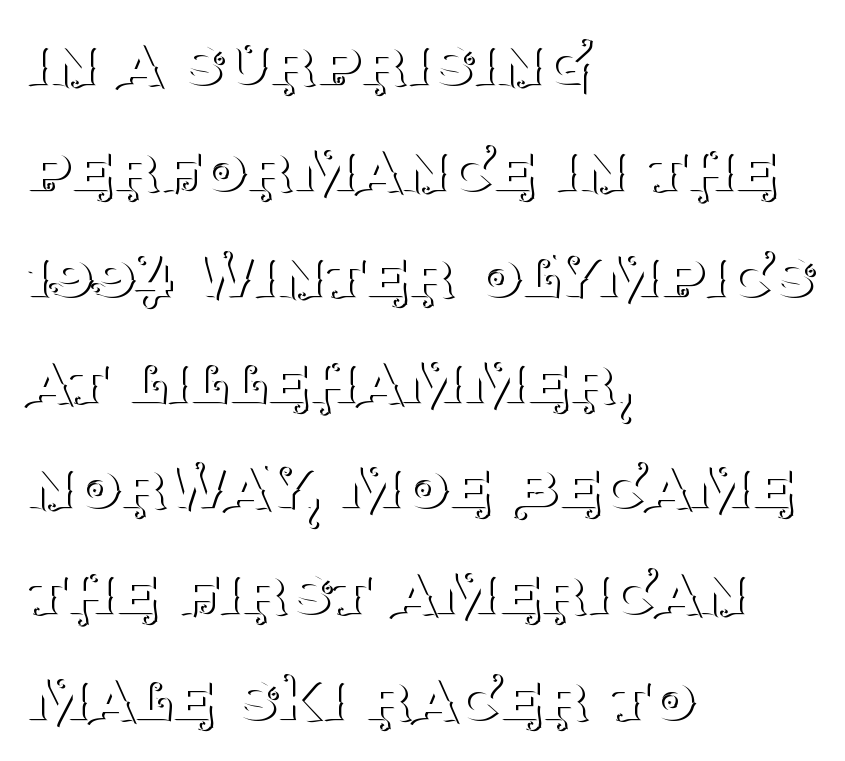
Q: Is the text bold? A: No.
Q: Is the text italic (slanted)? A: No, it is upright.
Q: Is the typeface a serif or a sans-serif typeface? A: Serif.
Q: Is the text underlined? A: No.
Q: How is the paragraph aligned? A: Left-aligned.
Q: Is the spacing between letters normal or unusually wide? A: Normal.
Q: Is the spacing between lines tight, normal or loose? A: Normal.
Q: Width (condensed, normal, or wide)? A: Normal.
Q: Stroke contrast? A: Medium.
Q: x-height? A: Large.
Q: Monospaced? A: No.
